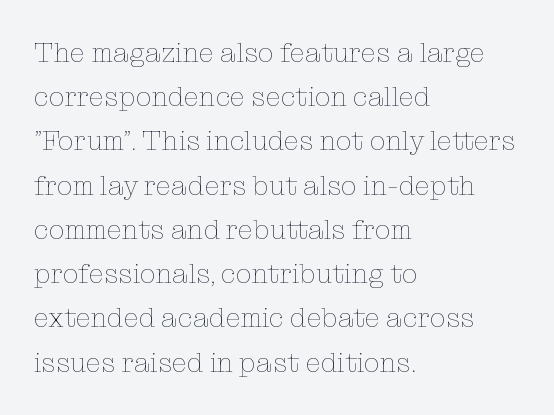
The image shows 28 px thin type, upright; set left-aligned, normal line spacing (1.58x), normal letter spacing, not underlined; low stroke contrast and a medium x-height.
